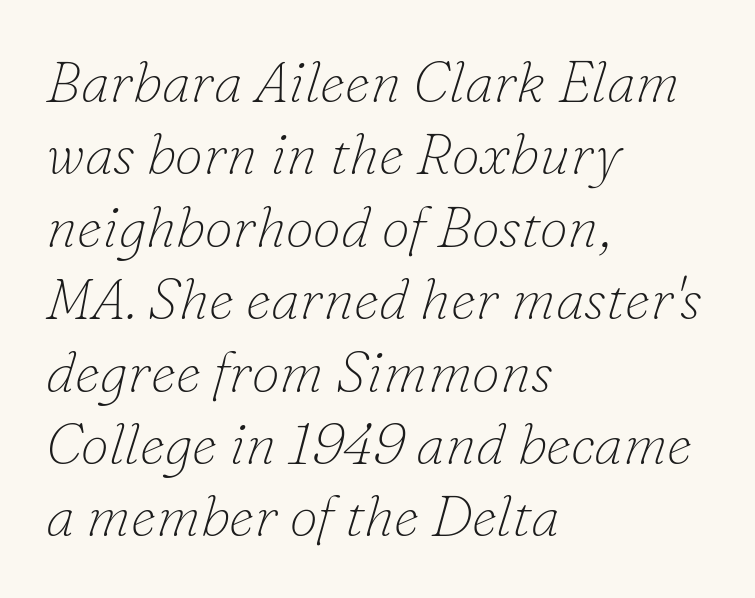
Between one letter and the next there's only the usual sliver of space. A serif font was chosen for this passage. The paragraph shown leans on its left margin. A typesetter would call this proportional, since set widths differ per character. Check under the words: just untouched page. Successive baselines arrive at the customary interval.
